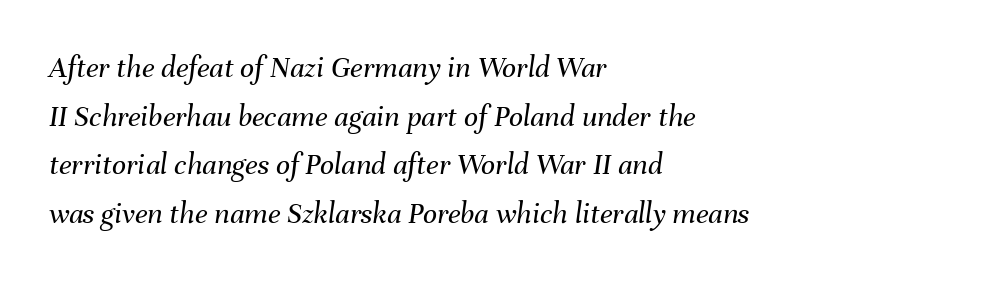
The image shows 31 px regular-weight type, italic (leaning right); set left-aligned, normal line spacing (1.57x), normal letter spacing, not underlined; medium stroke contrast and a medium x-height.
